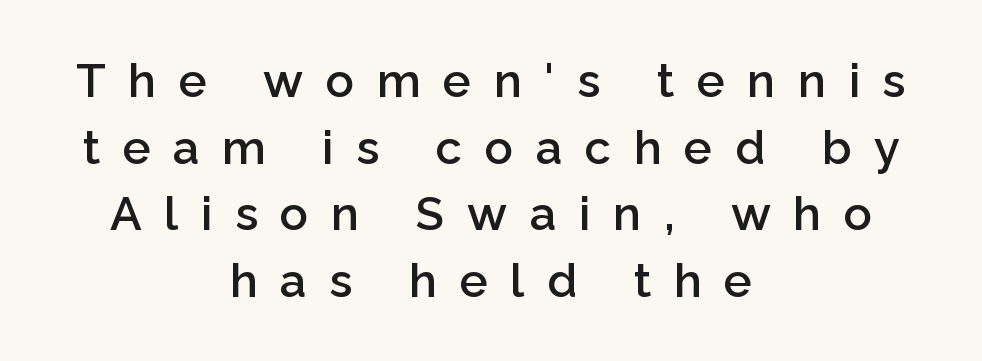
What kind of face is this? One without serifs — a sans. This rendering uses center alignment, leaving both contours irregular but symmetric. No italicization has been applied; the sample stays upright. This sample has the flowing, uneven cadence of proportional lettering. The glyphs have the mass of a demibold cut, below bold.
